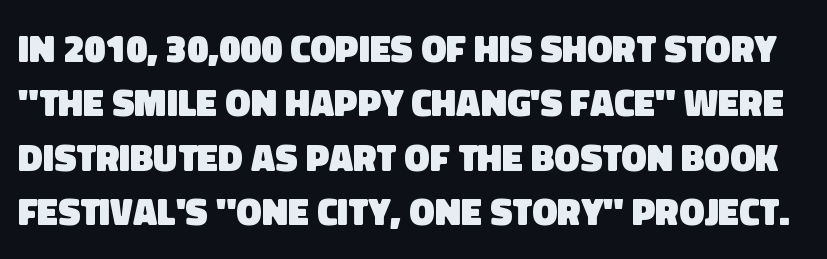
The image shows 38 px heavy sans-serif type; set normal line spacing (1.43x), normal letter spacing, not underlined; low stroke contrast and a large x-height.
